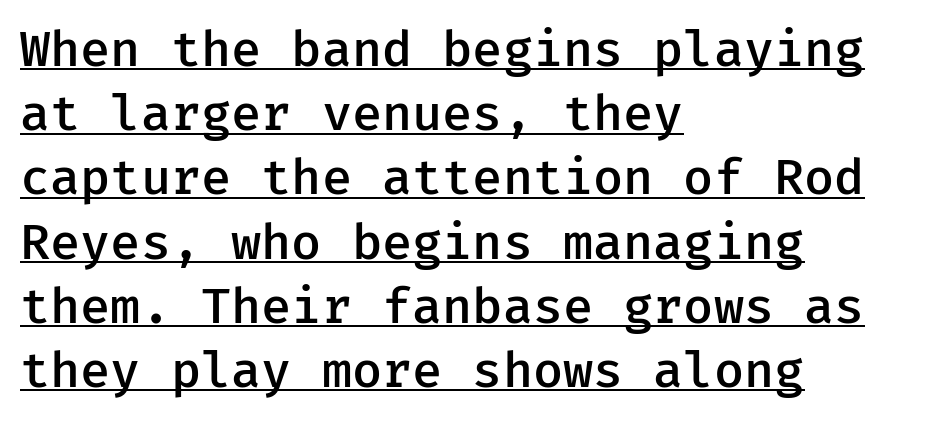
Q: Is the text bold? A: Semi-bold.
Q: Is the text italic (slanted)? A: No, it is upright.
Q: Is the typeface a serif or a sans-serif typeface? A: Sans-serif.
Q: Is the text underlined? A: Yes.
Q: How is the paragraph aligned? A: Left-aligned.
Q: Is the spacing between letters normal or unusually wide? A: Normal.
Q: Is the spacing between lines tight, normal or loose? A: Normal.
Q: Width (condensed, normal, or wide)? A: Normal.
Q: Stroke contrast? A: Low.
Q: x-height? A: Medium.
